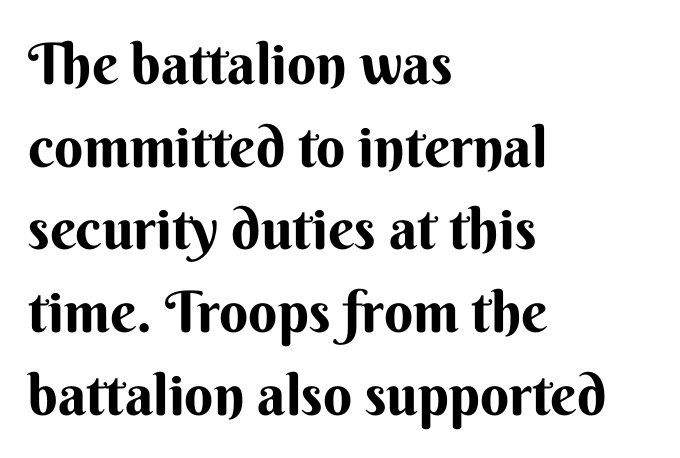
The image shows 57 px bold sans-serif type, upright; set left-aligned, normal line spacing (1.45x), normal letter spacing, not underlined; medium stroke contrast and a small x-height.
